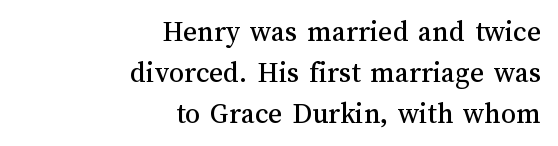
One glance says typical: line gaps are just what's usual. Think of a printed novel: that variable character pitch is what you see here. Students, note that the glyphs here touch the page at normal intervals. Style check: upright. Unmarked baselines from the first word to the last. Line ends are locked; line starts wander.
